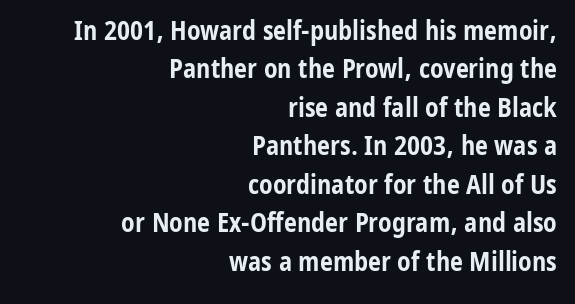
Q: Is the text bold? A: Yes.
Q: Is the text italic (slanted)? A: No, it is upright.
Q: Is the text underlined? A: No.
Q: How is the paragraph aligned? A: Right-aligned.
Q: Is the spacing between letters normal or unusually wide? A: Normal.
Q: Is the spacing between lines tight, normal or loose? A: Normal.
